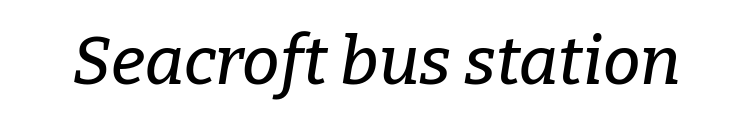
Q: Is the text italic (slanted)? A: Yes, it leans right by about 9 degrees.
Q: Is the typeface a serif or a sans-serif typeface? A: Serif.
Q: Is the text underlined? A: No.
Q: Is the spacing between letters normal or unusually wide? A: Normal.
Q: Width (condensed, normal, or wide)? A: Normal.
Q: Stroke contrast? A: Low.
Q: x-height? A: Medium.
Q: Monospaced? A: No.
